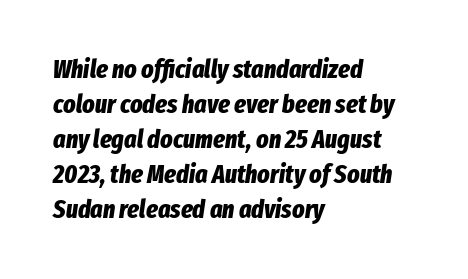
Q: Is the text bold? A: Yes.
Q: Is the text italic (slanted)? A: Yes, it leans right by about 8 degrees.
Q: Is the text underlined? A: No.
Q: How is the paragraph aligned? A: Left-aligned.
Q: Is the spacing between letters normal or unusually wide? A: Normal.
Q: Is the spacing between lines tight, normal or loose? A: Normal.
